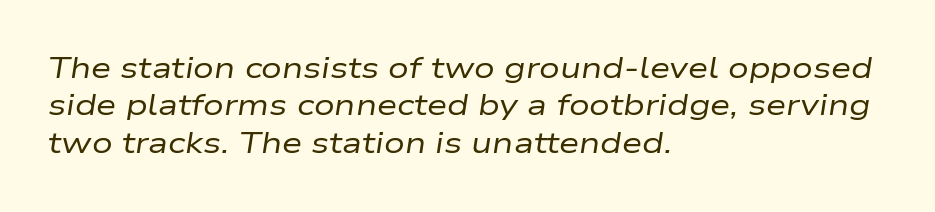
The image shows 29 px regular-weight, wide type, italic (leaning right); set left-aligned, normal line spacing (1.29x), normal letter spacing, not underlined; low stroke contrast and a medium x-height.
